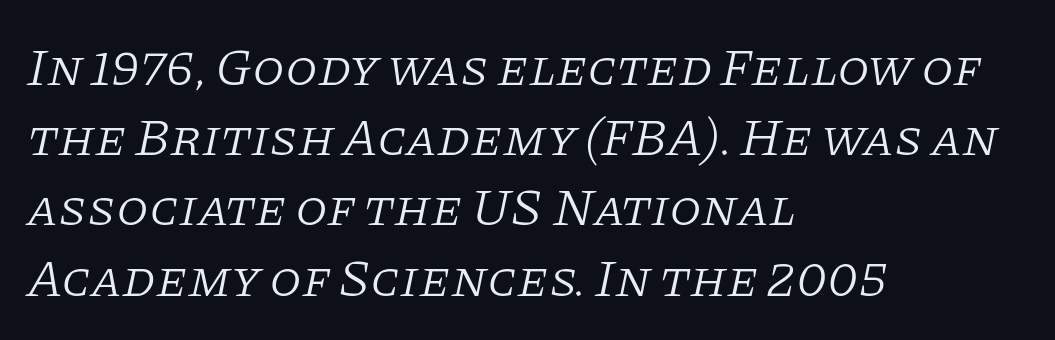
Q: Is the text bold? A: No.
Q: Is the text italic (slanted)? A: Yes, it leans right by about 11 degrees.
Q: Is the typeface a serif or a sans-serif typeface? A: Serif.
Q: Is the text underlined? A: No.
Q: How is the paragraph aligned? A: Left-aligned.
Q: Is the spacing between letters normal or unusually wide? A: Normal.
Q: Is the spacing between lines tight, normal or loose? A: Normal.
Q: Width (condensed, normal, or wide)? A: Normal.
Q: Stroke contrast? A: Low.
Q: x-height? A: Large.
Q: Monospaced? A: No.
